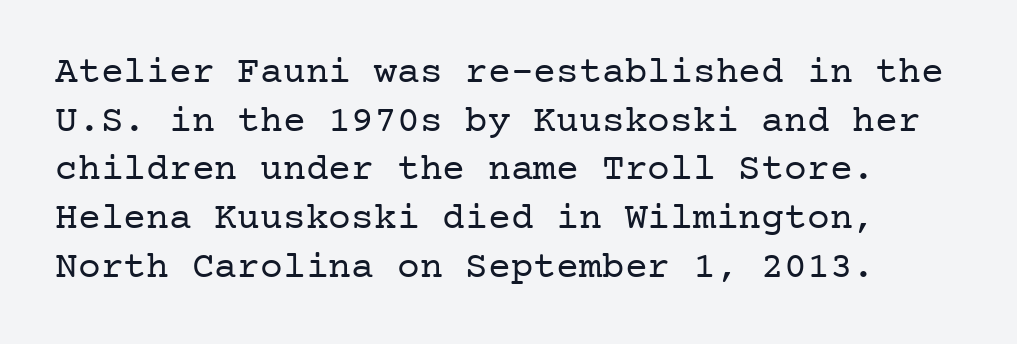
Q: Is the text bold? A: No.
Q: Is the text italic (slanted)? A: No, it is upright.
Q: Is the typeface a serif or a sans-serif typeface? A: Serif.
Q: Is the text underlined? A: No.
Q: Is the spacing between letters normal or unusually wide? A: Normal.
Q: Is the spacing between lines tight, normal or loose? A: Normal.
Q: Width (condensed, normal, or wide)? A: Normal.
Q: Stroke contrast? A: Low.
Q: x-height? A: Medium.
